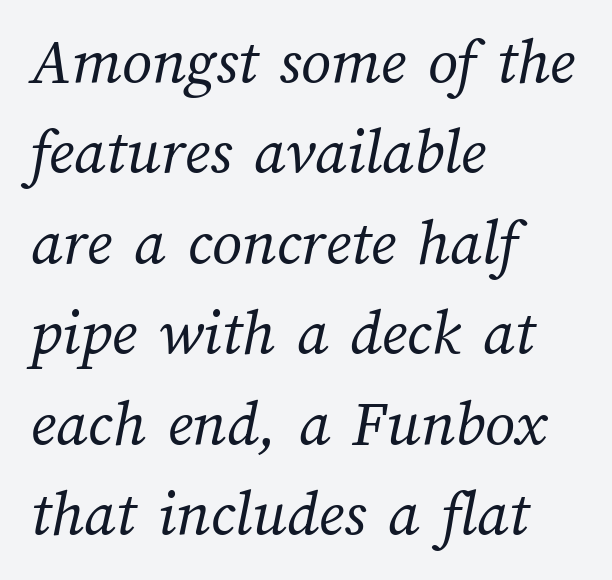
This rendering uses left alignment, leaving the right contour irregular. There is no visible air inserted between adjacent glyphs. Do the characters align in a grid? No, the font is proportional. The baseline area is clear. Unbolded letterforms with no extra heft.
